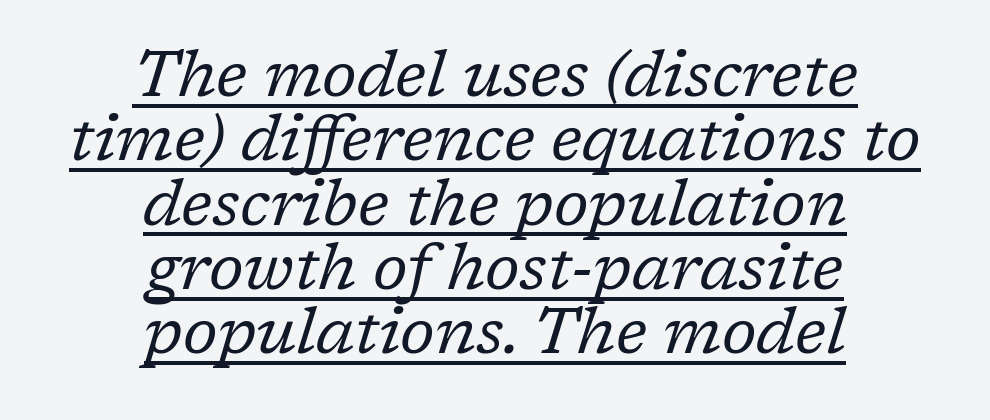
Varying glyph widths throughout — classic text-font behaviour. Quick note: interline space is minimal. The face used here has a pronounced slope to its letters. Is there an underline? Yes — a line sits under the letters. A student would call this center alignment; a typographer would say set centered.
